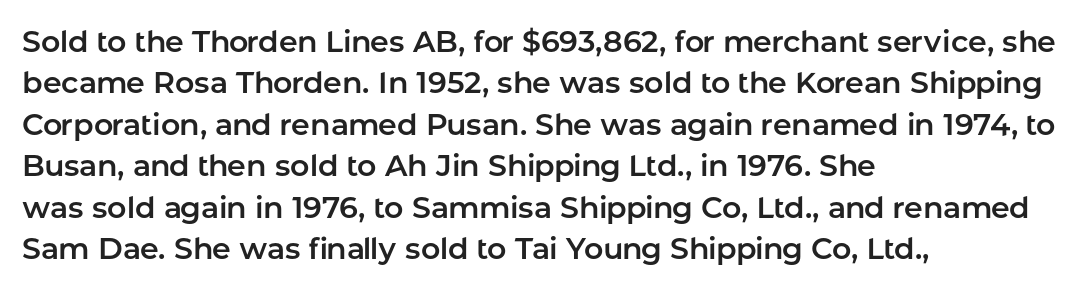
The image shows 30 px sans-serif type, upright; set left-aligned, normal line spacing (1.38x), normal letter spacing, not underlined; low stroke contrast and a medium x-height.
